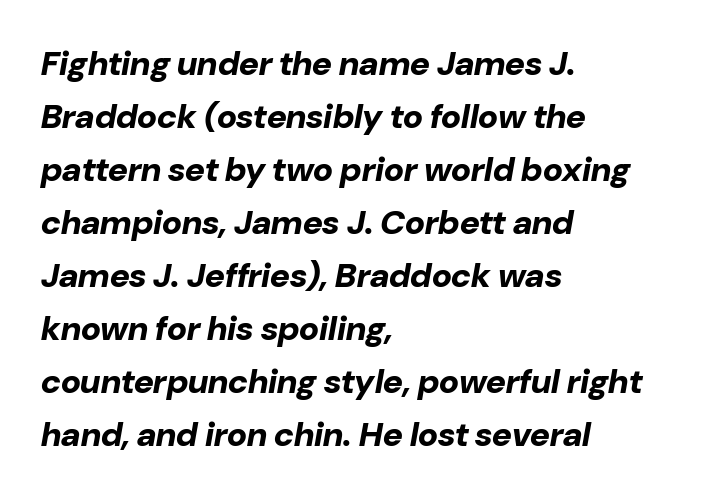
{"italic": "yes", "lean": "right", "slant_degrees": 10, "bold": "yes", "weight": "bold", "width": "normal", "stroke_contrast": "low", "x_height": "medium", "monospaced": "no", "underline": "no", "align": "left", "line_spacing": "normal", "line_spacing_ratio": 1.56, "letter_spacing": "normal", "letter_spacing_em": 0.0, "glyph_px": 34}
